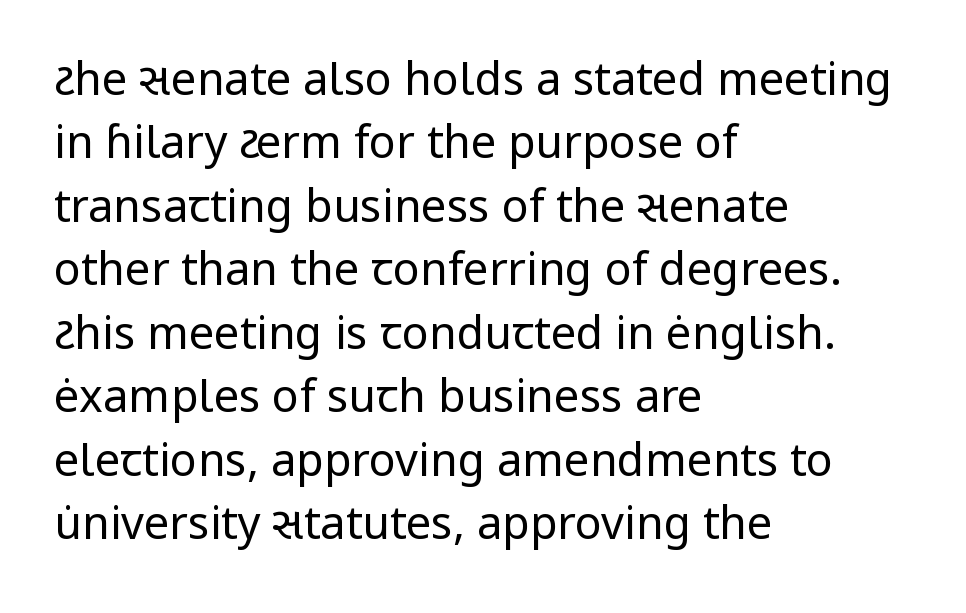
Q: Is the text bold? A: No.
Q: Is the text italic (slanted)? A: No, it is upright.
Q: Is the typeface a serif or a sans-serif typeface? A: Sans-serif.
Q: Is the text underlined? A: No.
Q: How is the paragraph aligned? A: Left-aligned.
Q: Is the spacing between letters normal or unusually wide? A: Normal.
Q: Is the spacing between lines tight, normal or loose? A: Normal.
Q: Width (condensed, normal, or wide)? A: Normal.
Q: Stroke contrast? A: Low.
Q: x-height? A: Medium.
Q: Monospaced? A: No.
